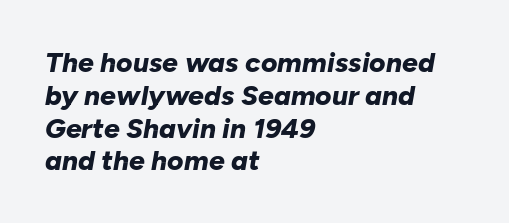
Q: Is the text bold? A: Yes.
Q: Is the text italic (slanted)? A: Yes, it leans right by about 10 degrees.
Q: Is the text underlined? A: No.
Q: How is the paragraph aligned? A: Left-aligned.
Q: Is the spacing between letters normal or unusually wide? A: Normal.
Q: Width (condensed, normal, or wide)? A: Normal.
Q: Stroke contrast? A: Low.
Q: x-height? A: Medium.
Q: Monospaced? A: No.
